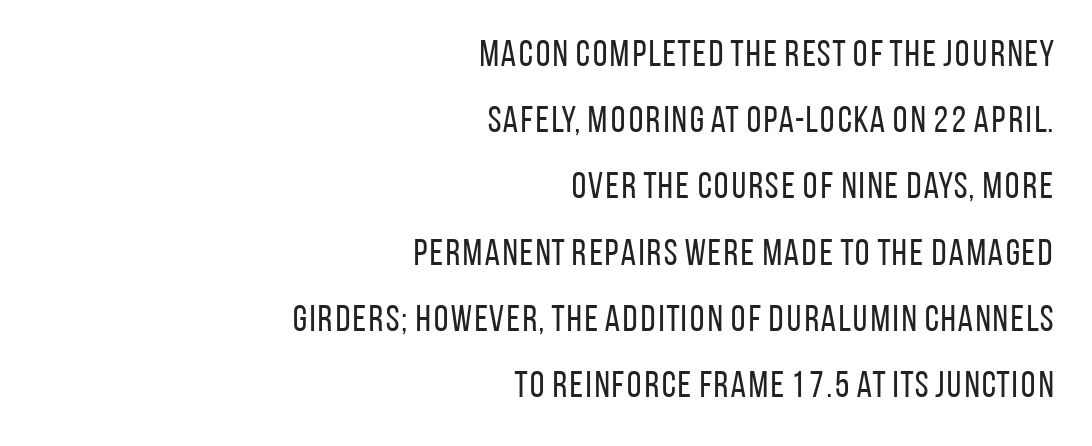
Does extra space separate the letters? No, they use regular spacing. The paragraph shown leans on its right margin. Unbolded letterforms with no extra heft. The strip under each line holds only bare page.
